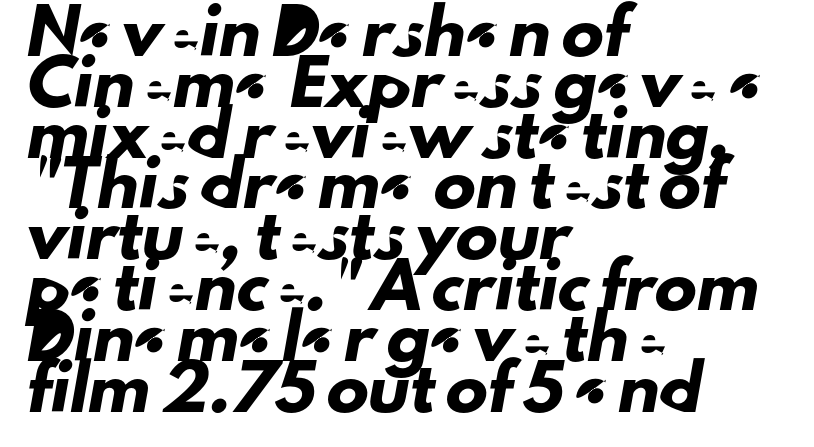
{"serif": "no", "width": "normal", "stroke_contrast": "low", "x_height": "small", "monospaced": "no", "underline": "no", "align": "left", "line_spacing_ratio": 1.21, "letter_spacing": "normal", "letter_spacing_em": 0.0, "glyph_px": 42}
